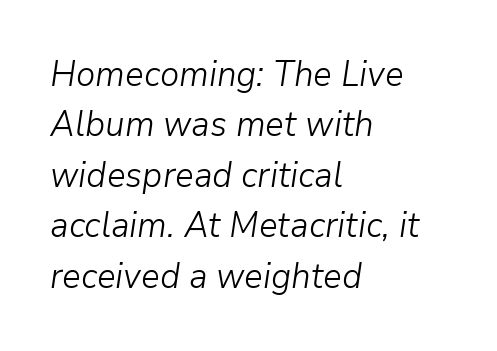
{"italic": "yes", "lean": "right", "slant_degrees": 9, "bold": "no", "weight": "light", "width": "normal", "stroke_contrast": "low", "x_height": "medium", "monospaced": "no", "underline": "no", "align": "left", "line_spacing": "normal", "line_spacing_ratio": 1.44, "letter_spacing": "normal", "letter_spacing_em": 0.0, "glyph_px": 35}
